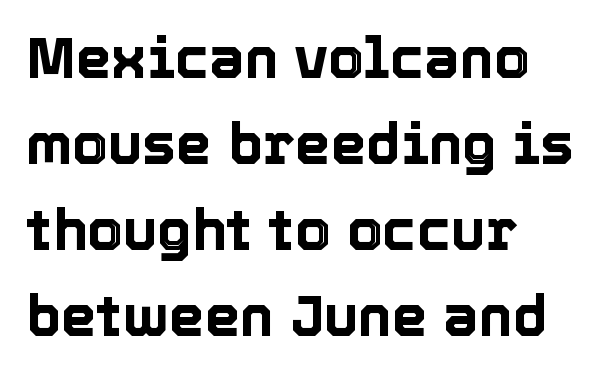
Q: Is the text italic (slanted)? A: No, it is upright.
Q: Is the text underlined? A: No.
Q: How is the paragraph aligned? A: Left-aligned.
Q: Is the spacing between letters normal or unusually wide? A: Normal.
Q: Is the spacing between lines tight, normal or loose? A: Normal.
Q: Width (condensed, normal, or wide)? A: Normal.
Q: x-height? A: Medium.
Q: Monospaced? A: No.
